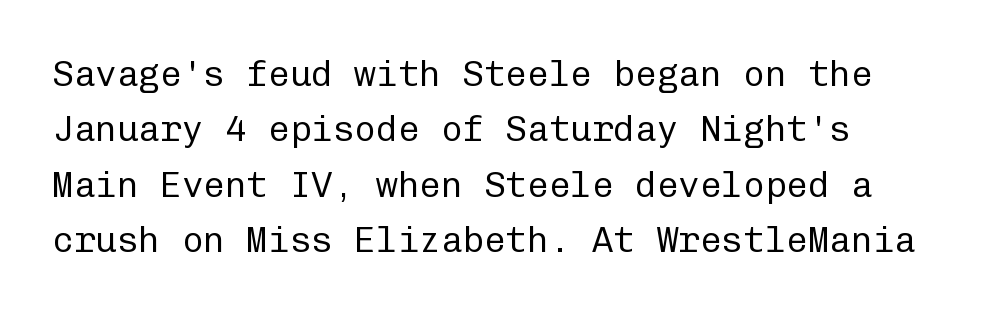
Q: Is the text bold? A: No.
Q: Is the text italic (slanted)? A: No, it is upright.
Q: Is the typeface a serif or a sans-serif typeface? A: Sans-serif.
Q: Is the text underlined? A: No.
Q: Is the spacing between letters normal or unusually wide? A: Normal.
Q: Is the spacing between lines tight, normal or loose? A: Normal.
Q: Width (condensed, normal, or wide)? A: Normal.
Q: Stroke contrast? A: Low.
Q: x-height? A: Medium.
Q: Monospaced? A: Yes.
